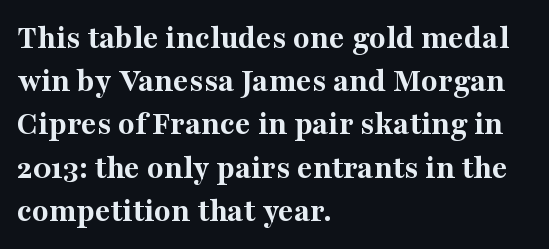
Q: Is the text bold? A: Yes.
Q: Is the text italic (slanted)? A: No, it is upright.
Q: Is the typeface a serif or a sans-serif typeface? A: Serif.
Q: Is the text underlined? A: No.
Q: How is the paragraph aligned? A: Left-aligned.
Q: Is the spacing between letters normal or unusually wide? A: Normal.
Q: Is the spacing between lines tight, normal or loose? A: Normal.
Q: Width (condensed, normal, or wide)? A: Normal.
Q: Stroke contrast? A: Medium.
Q: x-height? A: Medium.
Q: Monospaced? A: No.
